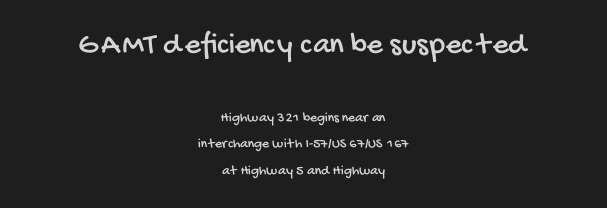
{"serif": "no", "width": "condensed", "stroke_contrast": "low", "x_height": "large", "monospaced": "no", "underline": "no", "align": "center", "line_spacing_ratio": 1.86, "letter_spacing": "normal", "letter_spacing_em": 0.0, "larger_block": "first", "size_ratio": 2.21, "glyph_px": 31}
